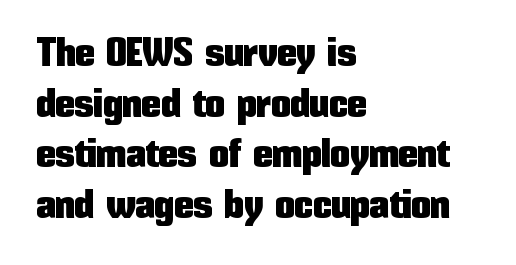
The image shows 39 px condensed sans-serif type, upright; set left-aligned, normal line spacing (1.3x), normal letter spacing, not underlined; low stroke contrast and a medium x-height.
